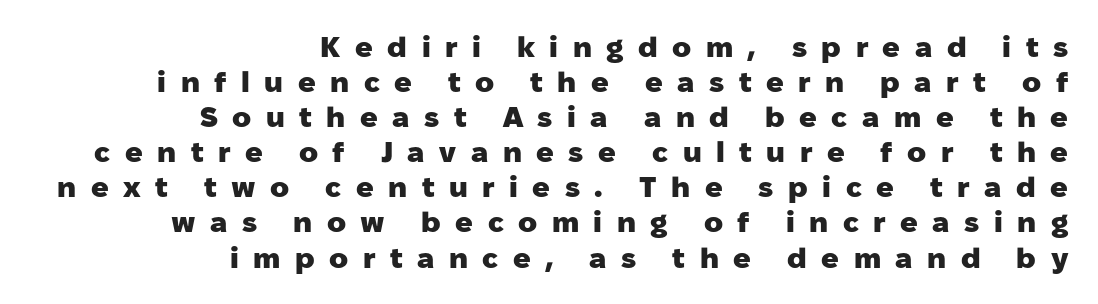
Q: Is the text bold? A: Yes.
Q: Is the text italic (slanted)? A: No, it is upright.
Q: Is the typeface a serif or a sans-serif typeface? A: Sans-serif.
Q: Is the text underlined? A: No.
Q: How is the paragraph aligned? A: Right-aligned.
Q: Is the spacing between letters normal or unusually wide? A: Unusually wide.
Q: Width (condensed, normal, or wide)? A: Normal.
Q: Stroke contrast? A: Low.
Q: x-height? A: Medium.
Q: Monospaced? A: No.
